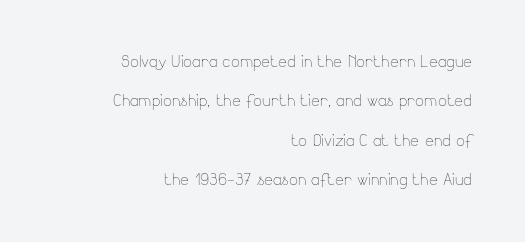
Q: Is the text bold? A: No.
Q: Is the text italic (slanted)? A: No, it is upright.
Q: Is the text underlined? A: No.
Q: How is the paragraph aligned? A: Right-aligned.
Q: Is the spacing between letters normal or unusually wide? A: Normal.
